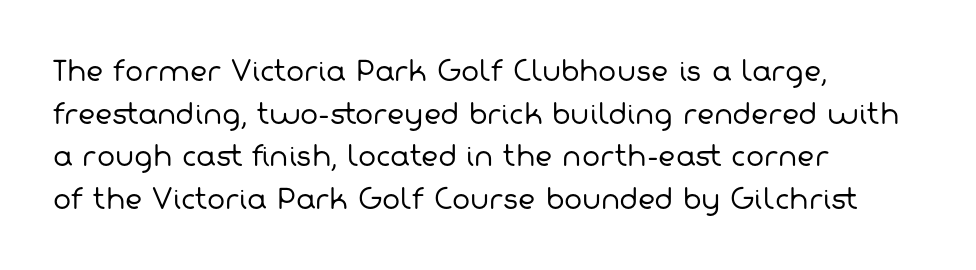
Q: Is the text bold? A: No.
Q: Is the text underlined? A: No.
Q: How is the paragraph aligned? A: Left-aligned.
Q: Is the spacing between letters normal or unusually wide? A: Normal.
Q: Is the spacing between lines tight, normal or loose? A: Normal.
